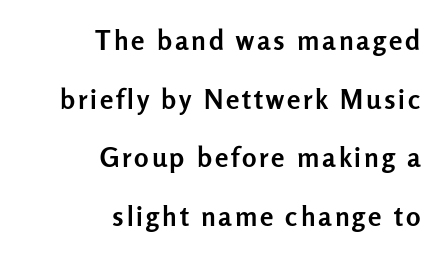
The baseline area is clear. The paragraph has a hard right edge and a soft left edge. No italicization has been applied; the sample stays upright. This sample trades compactness for vertical openness between lines. Weight check: bold — yes, fully.
